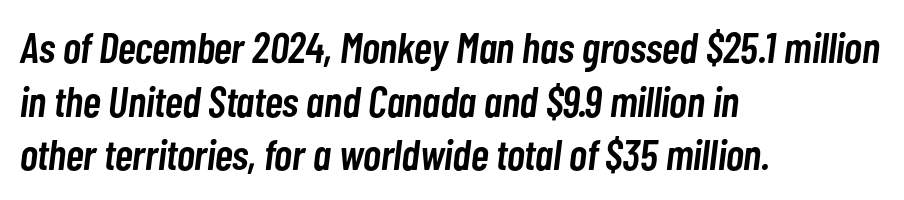
Q: Is the text bold? A: Semi-bold.
Q: Is the text italic (slanted)? A: Yes, it leans right by about 7 degrees.
Q: Is the text underlined? A: No.
Q: How is the paragraph aligned? A: Left-aligned.
Q: Is the spacing between letters normal or unusually wide? A: Normal.
Q: Is the spacing between lines tight, normal or loose? A: Normal.
Q: Width (condensed, normal, or wide)? A: Condensed.
Q: Stroke contrast? A: Low.
Q: x-height? A: Medium.
Q: Monospaced? A: No.
